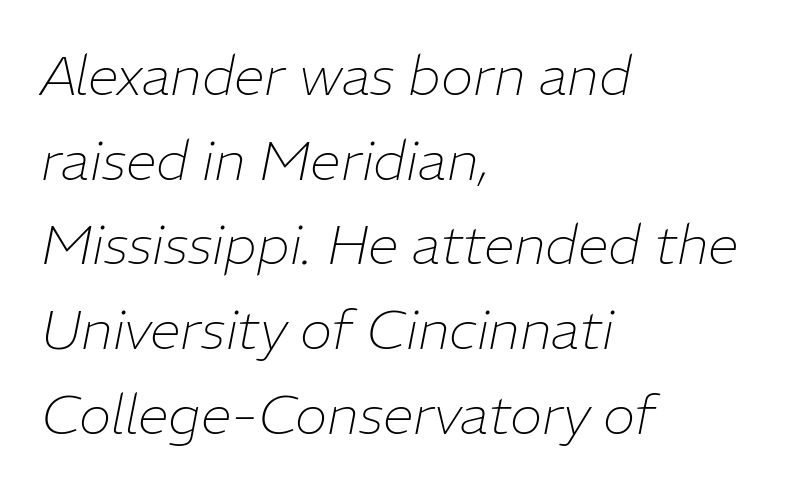
The image shows 55 px thin type, italic (leaning right); set left-aligned, normal line spacing (1.54x), normal letter spacing, not underlined; low stroke contrast and a medium x-height.
